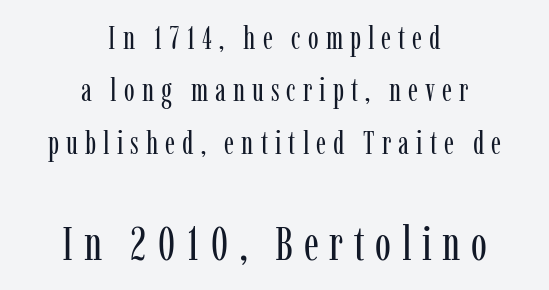
Q: Is the text bold? A: No.
Q: Is the text italic (slanted)? A: No, it is upright.
Q: Is the typeface a serif or a sans-serif typeface? A: Serif.
Q: Is the text underlined? A: No.
Q: How is the paragraph aligned? A: Centered.
Q: Is the spacing between letters normal or unusually wide? A: Unusually wide.
Q: Is the spacing between lines tight, normal or loose? A: Normal.
Q: Which block of text is set in a larger size, the first (top) or the second (bottom)? A: The second (bottom) one.
Q: Width (condensed, normal, or wide)? A: Condensed.
Q: Stroke contrast? A: Low.
Q: x-height? A: Medium.
Q: Monospaced? A: No.
